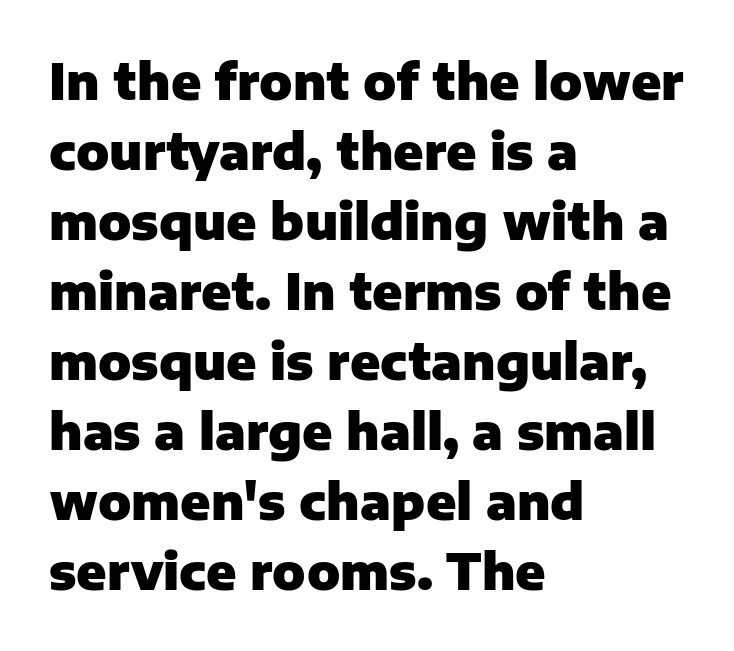
The image shows 49 px heavy sans-serif type, upright; set left-aligned, normal line spacing (1.43x), normal letter spacing, not underlined; low stroke contrast and a medium x-height.
